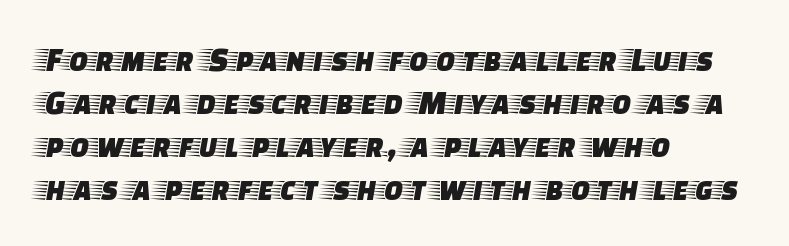
{"serif": "yes", "width": "wide", "stroke_contrast": "low", "x_height": "large", "monospaced": "no", "underline": "no", "align": "left", "line_spacing_ratio": 1.23, "letter_spacing": "normal", "letter_spacing_em": 0.0, "glyph_px": 35}
